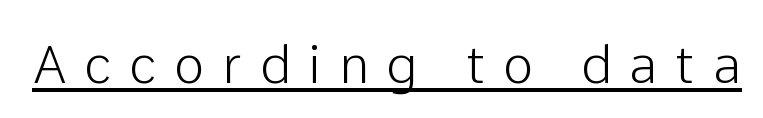
Underline: present. Is the letter spacing exaggerated? Yes — the characters are pushed far apart. The type sits square on the baseline with zero lean. Is this a fixed-width face? No — the glyphs have proportional, varying widths.
